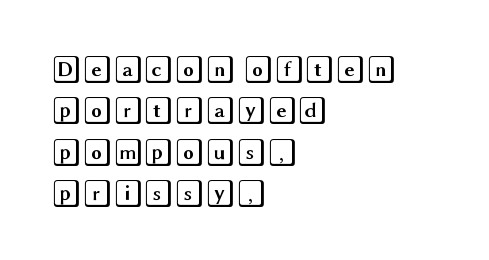
Q: Is the text italic (slanted)? A: No, it is upright.
Q: Is the text underlined? A: No.
Q: How is the paragraph aligned? A: Left-aligned.
Q: Is the spacing between letters normal or unusually wide? A: Normal.
Q: Is the spacing between lines tight, normal or loose? A: Normal.
Q: Width (condensed, normal, or wide)? A: Wide.
Q: x-height? A: Large.
